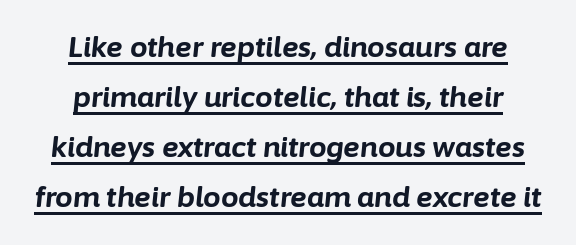
{"italic": "yes", "lean": "right", "slant_degrees": 6, "bold": "yes", "weight": "bold", "width": "normal", "stroke_contrast": "low", "x_height": "medium", "monospaced": "no", "underline": "yes", "line_spacing_ratio": 1.79, "letter_spacing": "normal", "letter_spacing_em": 0.0, "glyph_px": 28}
